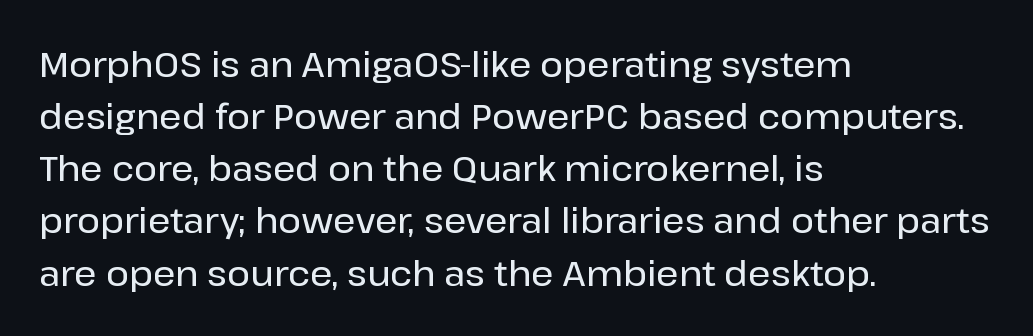
{"serif": "no", "italic": "no", "width": "normal", "stroke_contrast": "low", "x_height": "medium", "monospaced": "no", "underline": "no", "align": "left", "line_spacing": "normal", "line_spacing_ratio": 1.49, "letter_spacing": "normal", "letter_spacing_em": 0.0, "glyph_px": 35}
